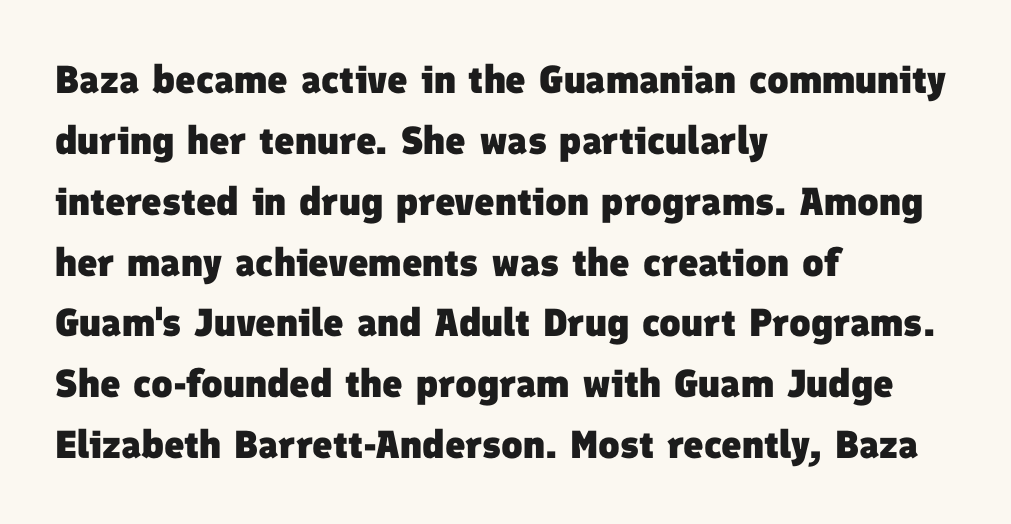
Font category for this specimen: sans-serif. The rendering uses a moderate line-height, typical for paragraphs. Notice how the passage keeps a crisp vertical edge on the left only. Looks like regular typesetting: each glyph gets only the width it needs.
